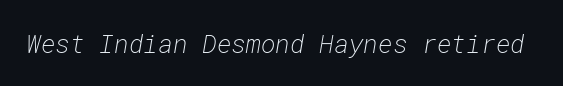
Q: Is the text bold? A: No.
Q: Is the text italic (slanted)? A: Yes, it leans right by about 10 degrees.
Q: Is the text underlined? A: No.
Q: Is the spacing between letters normal or unusually wide? A: Normal.
